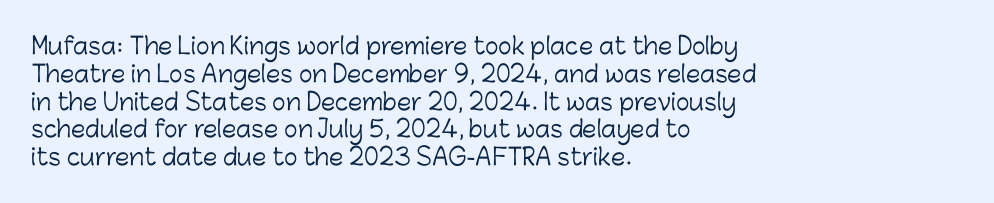
The image shows 23 px text type, upright; set left-aligned, line spacing 1.21x, normal letter spacing, not underlined.
